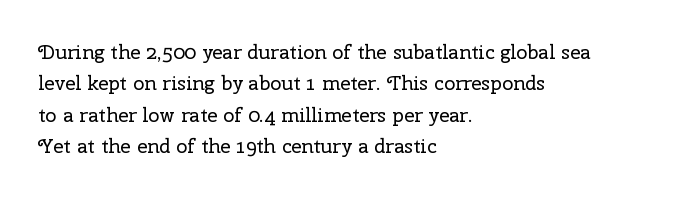
{"italic": "no", "bold": "no", "underline": "no", "align": "left", "line_spacing": "normal", "line_spacing_ratio": 1.57, "letter_spacing": "normal", "letter_spacing_em": 0.0, "glyph_px": 20}
